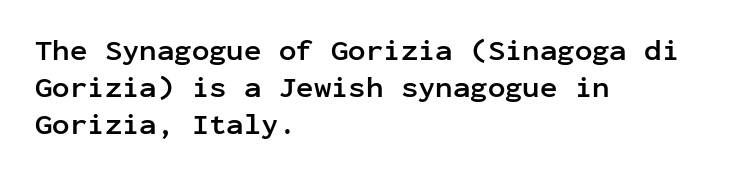
The paragraph shown leans on its left margin. Nobody drew a line under any word here. Posture: vertical. Letterform terminals end flat and unadorned throughout the passage. The leading is moderate, giving the passage an even texture.
